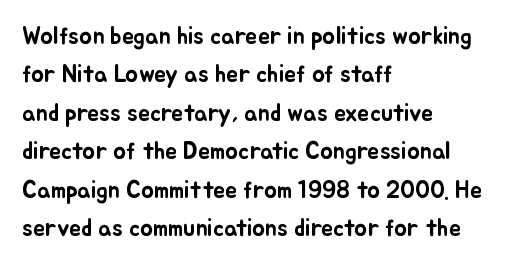
The image shows 24 px text type, upright; set left-aligned, normal line spacing (1.6x), normal letter spacing, not underlined.
